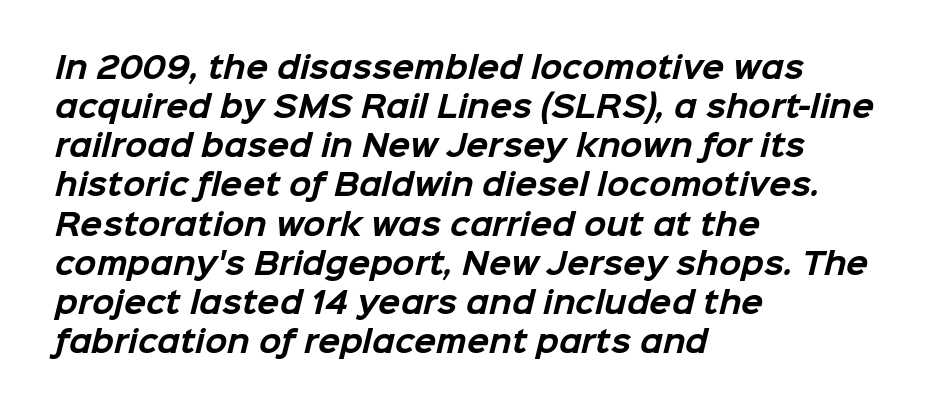
The image shows 29 px bold sans-serif type; set left-aligned, normal line spacing (1.35x), normal letter spacing, not underlined; low stroke contrast and a medium x-height.
